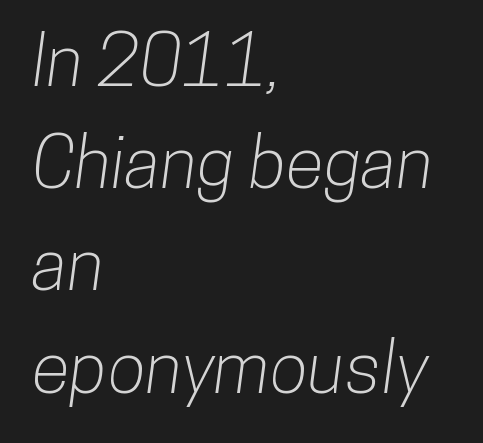
Q: Is the typeface a serif or a sans-serif typeface? A: Sans-serif.
Q: Is the text underlined? A: No.
Q: How is the paragraph aligned? A: Left-aligned.
Q: Is the spacing between letters normal or unusually wide? A: Normal.
Q: Is the spacing between lines tight, normal or loose? A: Normal.
Q: Width (condensed, normal, or wide)? A: Condensed.
Q: Stroke contrast? A: Low.
Q: x-height? A: Medium.
Q: Monospaced? A: No.
